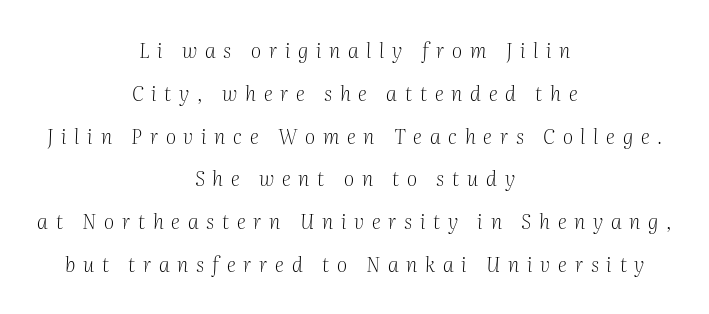
The image shows 20 px text type, italic (leaning right); set centered, loose line spacing (2.14x), unusually wide letter spacing (+0.39 em), not underlined.
